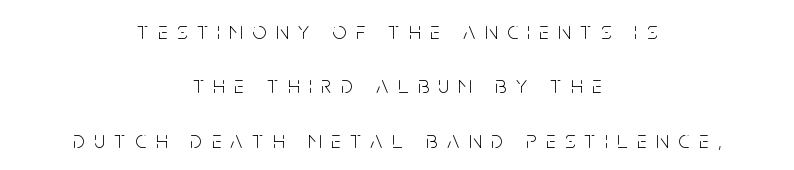
The image shows 24 px text type, upright; set centered, loose line spacing (2.27x), unusually wide letter spacing (+0.4 em), not underlined.
